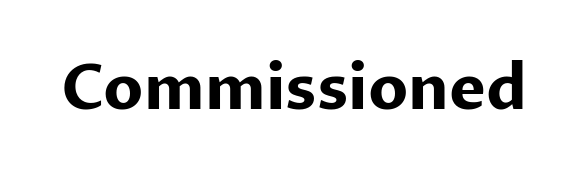
The glyphs are unaccompanied by any horizontal stroke below them. You'd pick this weight for a headline — it's a proper bold. The rendering keeps characters at their native spacing. Note: no serifs on the glyphs. Tall strokes in this sample are plumb rather than angled. This sample has the flowing, uneven cadence of proportional lettering.
